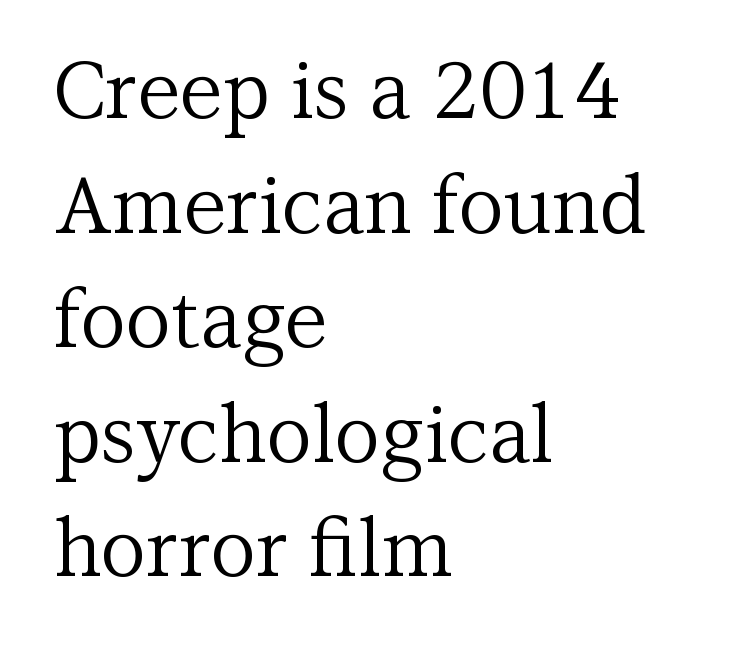
These lines stack with their left ends in a neat column. Glyph-to-glyph distance matches everyday printed text. Looks like regular typesetting: each glyph gets only the width it needs. A typesetter would mark this as roman, not italic. Counters stay open thanks to moderate or lighter strokes. No word sits above an underline.
